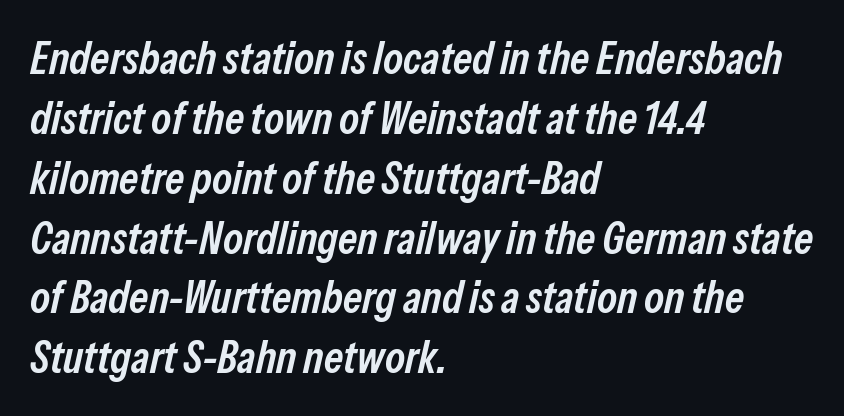
Q: Is the text bold? A: Semi-bold.
Q: Is the text italic (slanted)? A: Yes, it leans right by about 13 degrees.
Q: Is the text underlined? A: No.
Q: How is the paragraph aligned? A: Left-aligned.
Q: Is the spacing between letters normal or unusually wide? A: Normal.
Q: Is the spacing between lines tight, normal or loose? A: Normal.
Q: Width (condensed, normal, or wide)? A: Condensed.
Q: Stroke contrast? A: Low.
Q: x-height? A: Medium.
Q: Monospaced? A: No.
